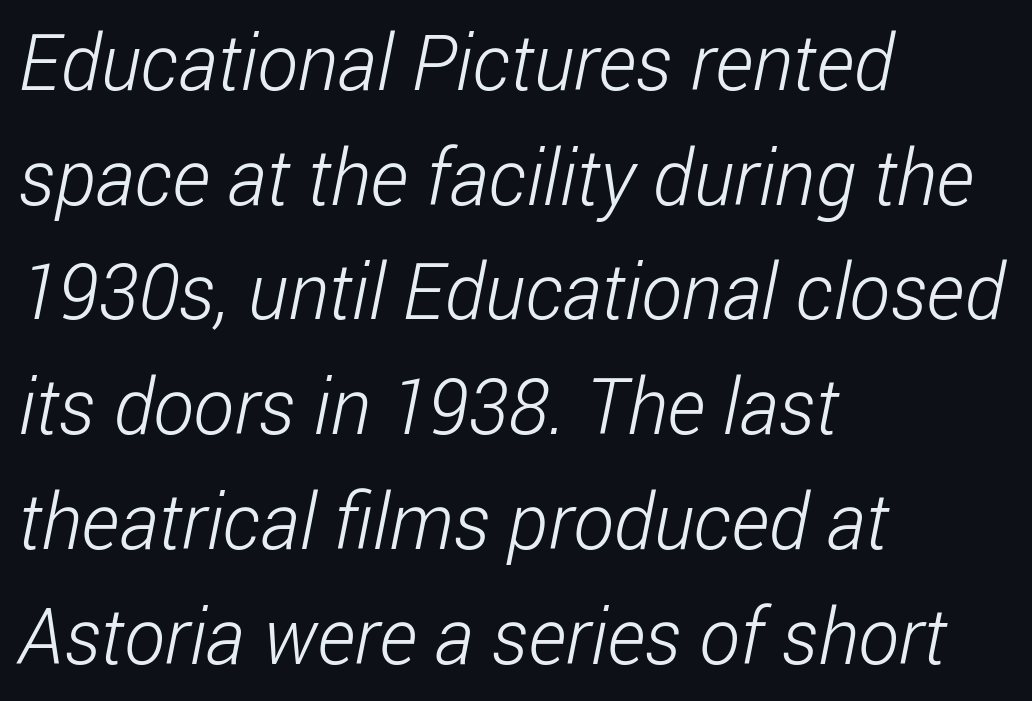
{"serif": "no", "bold": "no", "weight": "light", "width": "condensed", "stroke_contrast": "low", "x_height": "medium", "monospaced": "no", "underline": "no", "align": "left", "line_spacing": "normal", "line_spacing_ratio": 1.49, "letter_spacing": "normal", "letter_spacing_em": 0.0, "glyph_px": 77}
